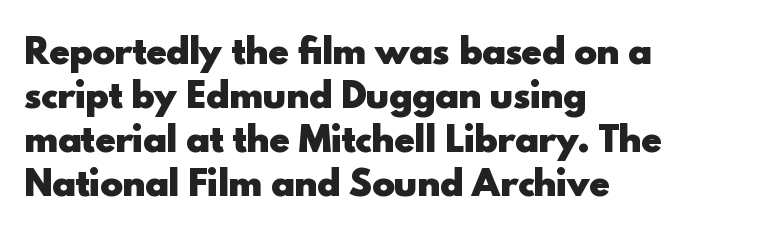
The horizontal fit of the characters is conventional and even. What weight is shown? A full bold with thick strokes. Unlike a traditional serif, this face leaves its strokes unadorned. Is there any slant? The stems are plumb. The face used here is proportionally spaced, like ordinary book or web type. Vertical spacing — default.
